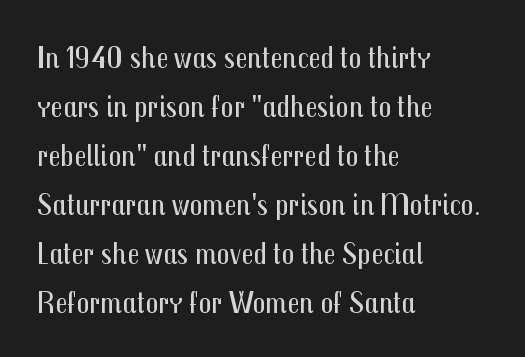
This block has exactly the height ordinary leading produces. To sum up the face: it is a sans, with no serifs. Left-aligned paragraph, ragged on the right. Standard letterfit; no display-style spreading of the glyphs. Stroke mass is kept to a normal reading level or below. When letters stand straight like this, we call the style roman or upright.
